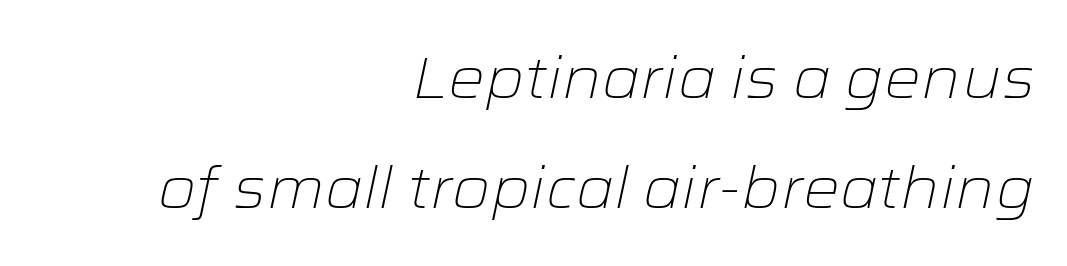
Q: Is the text bold? A: No.
Q: Is the text italic (slanted)? A: Yes, it leans right by about 12 degrees.
Q: Is the text underlined? A: No.
Q: How is the paragraph aligned? A: Right-aligned.
Q: Is the spacing between letters normal or unusually wide? A: Normal.
Q: Width (condensed, normal, or wide)? A: Wide.
Q: Stroke contrast? A: Low.
Q: x-height? A: Medium.
Q: Monospaced? A: No.
